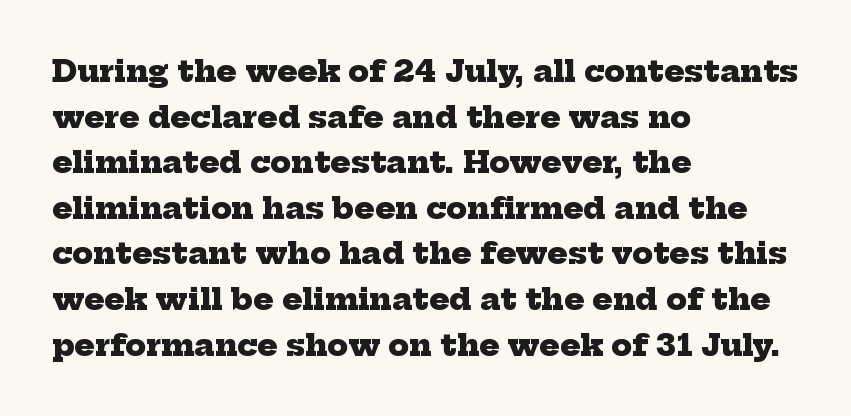
{"serif": "yes", "bold": "yes", "weight": "heavy", "width": "normal", "stroke_contrast": "low", "x_height": "medium", "monospaced": "no", "underline": "no", "align": "left", "line_spacing": "normal", "line_spacing_ratio": 1.52, "letter_spacing": "normal", "letter_spacing_em": 0.0, "glyph_px": 30}
